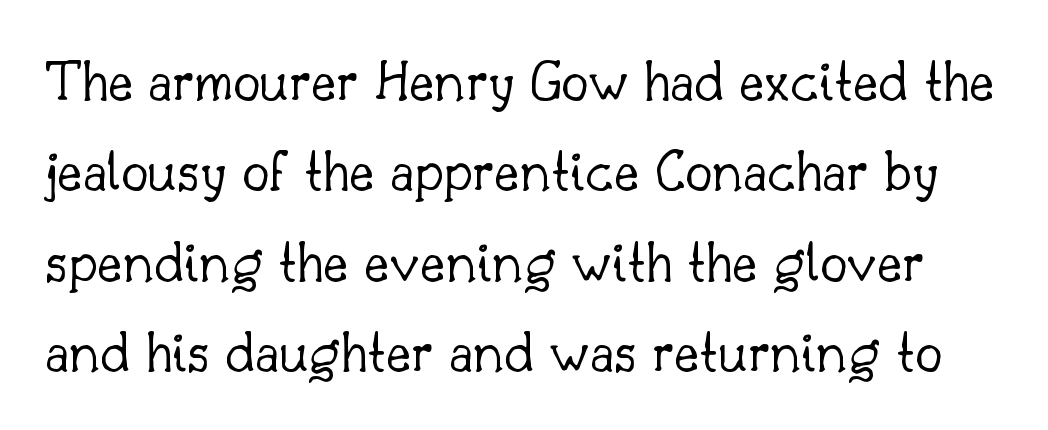
{"italic": "no", "bold": "no", "weight": "light", "width": "normal", "stroke_contrast": "low", "x_height": "small", "monospaced": "no", "underline": "no", "line_spacing": "normal", "line_spacing_ratio": 1.48, "letter_spacing": "normal", "letter_spacing_em": 0.0, "glyph_px": 61}
